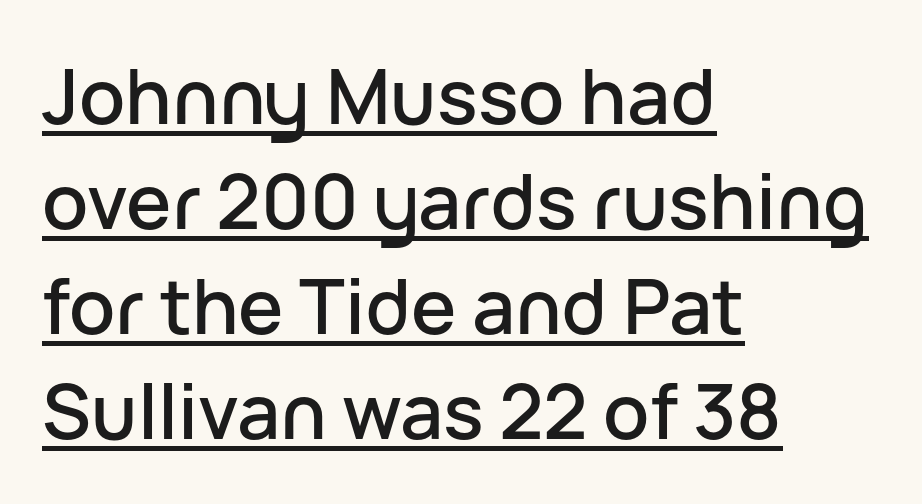
{"serif": "no", "italic": "no", "width": "normal", "stroke_contrast": "low", "x_height": "medium", "monospaced": "no", "underline": "yes", "align": "left", "line_spacing": "normal", "line_spacing_ratio": 1.38, "letter_spacing": "normal", "letter_spacing_em": 0.0, "glyph_px": 76}
